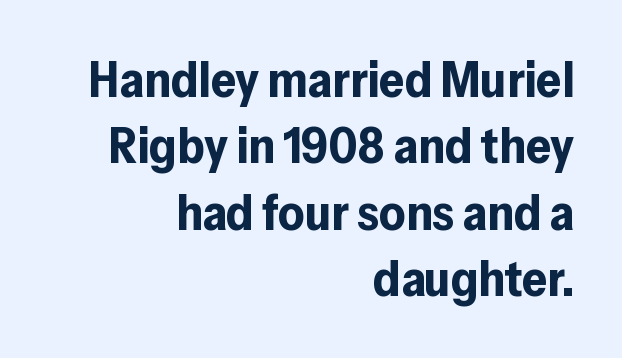
Q: Is the text bold? A: Yes.
Q: Is the text italic (slanted)? A: No, it is upright.
Q: Is the typeface a serif or a sans-serif typeface? A: Sans-serif.
Q: Is the text underlined? A: No.
Q: How is the paragraph aligned? A: Right-aligned.
Q: Is the spacing between letters normal or unusually wide? A: Normal.
Q: Is the spacing between lines tight, normal or loose? A: Normal.
Q: Width (condensed, normal, or wide)? A: Normal.
Q: Stroke contrast? A: Low.
Q: x-height? A: Medium.
Q: Monospaced? A: No.
